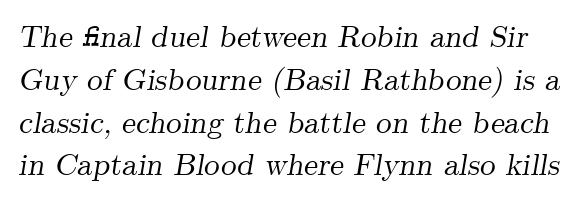
The passage shown leans; its letterforms are oblique. Check where the strokes stop: tiny serifs finish them off. Does the leading feel generous? No, just average. There is no visible air inserted between adjacent glyphs.
